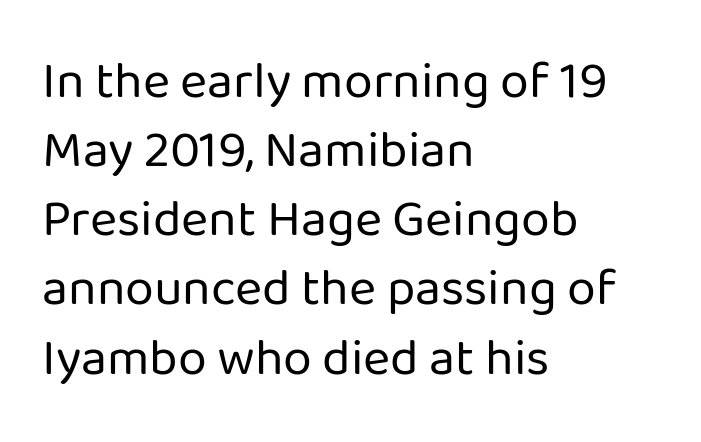
{"serif": "no", "italic": "no", "bold": "no", "weight": "regular", "width": "normal", "stroke_contrast": "low", "x_height": "medium", "monospaced": "no", "underline": "no", "align": "left", "line_spacing": "normal", "line_spacing_ratio": 1.33, "letter_spacing": "normal", "letter_spacing_em": 0.0, "glyph_px": 52}
